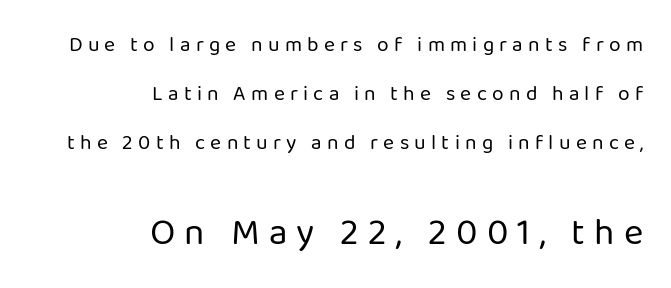
The image shows 37 px regular-weight sans-serif type, upright; set right-aligned, loose line spacing (2.34x), unusually wide letter spacing (+0.25 em), not underlined; the second (bottom) block is 1.76x larger; low stroke contrast and a medium x-height.
